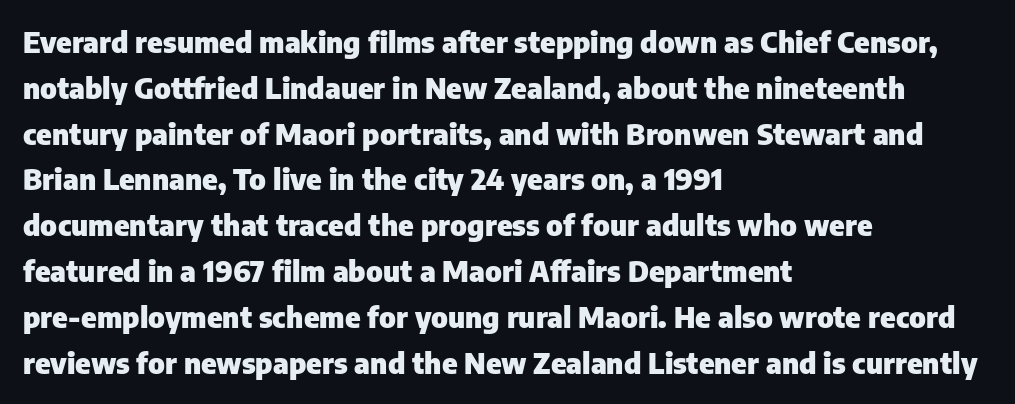
The image shows 29 px heavy sans-serif type, upright; set left-aligned, normal line spacing (1.58x), normal letter spacing, not underlined; low stroke contrast and a medium x-height.
